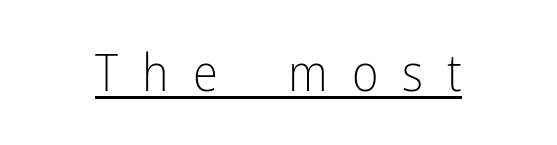
The lettering holds an erect, upright posture throughout. Spacing verdict: proportional, widths tailored to each character. No chunkiness to these letters — they're not bold. Characters follow at a spacing far wider than the type designer built in. Is this a sans? Yes — the strokes have no serifs. Descenders here cross a horizontal rule under the line.
